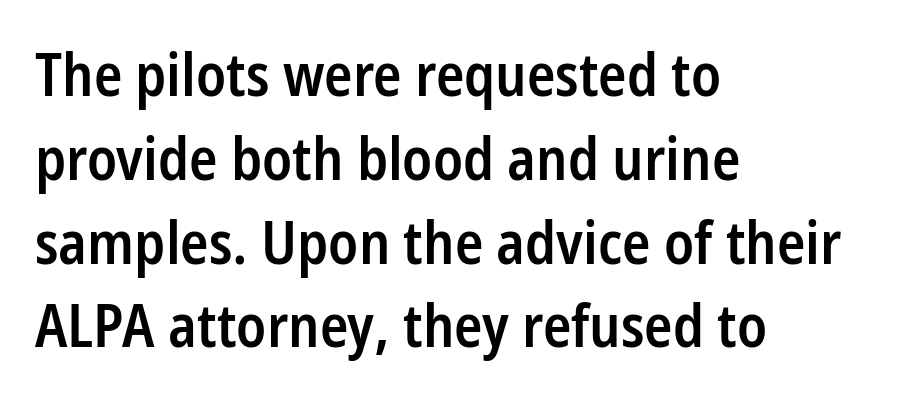
Posture: upright roman. As a designer I'd log this as weight 600, semibold. The typeface chosen for these lines omits serifs. Between one letter and the next there's only the usual sliver of space.
